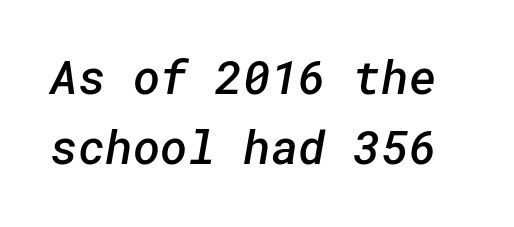
{"serif": "no", "bold": "semi", "weight": "semibold", "width": "normal", "stroke_contrast": "low", "x_height": "medium", "underline": "no", "line_spacing": "normal", "line_spacing_ratio": 1.49, "letter_spacing": "normal", "letter_spacing_em": 0.0, "glyph_px": 47}
